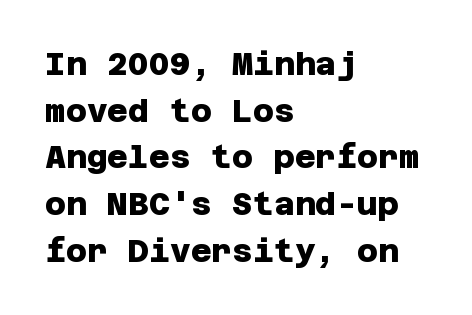
The passage shown is typeset with a sans-serif family. Summary of vertical rhythm: regular, with standard interline spacing. All the whitespace from short lines collects on the right. Weight: bold. Words float on clear page, feet unadorned.
